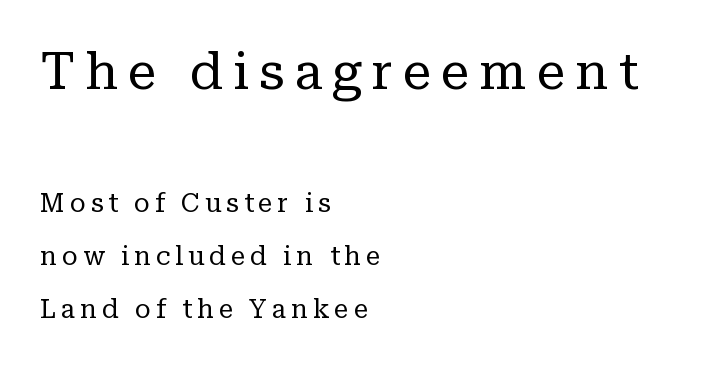
The image shows 52 px regular-weight serif type, upright; set left-aligned, loose line spacing (2.03x), not underlined; the first (top) block is 2.0x larger; low stroke contrast and a medium x-height.
